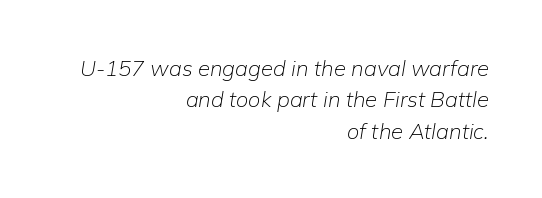
Is this a heavy cut? Hardly; it is regular or lighter. The text block is weighted toward the right margin, trailing off unevenly leftward. Vertical spacing — default. The typography opts for an oblique posture over an upright one. Check the space under the baseline: it is left empty. Here the glyphs are tracked normally, forming tight word shapes.
